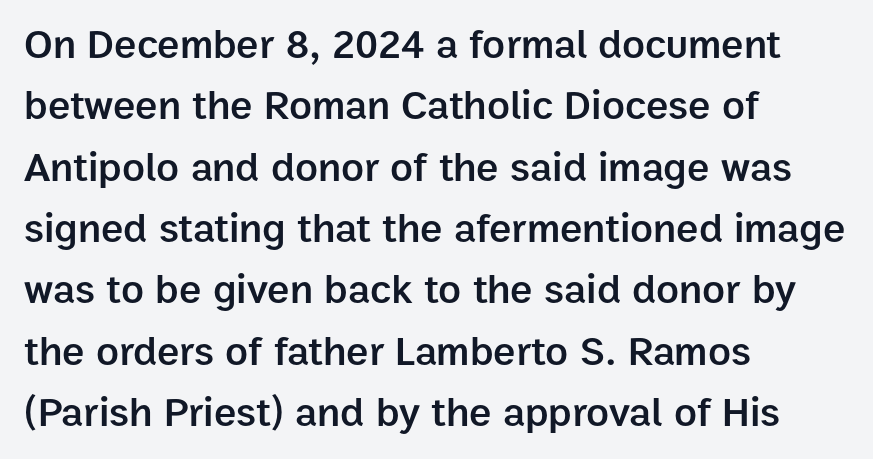
Q: Is the text bold? A: Semi-bold.
Q: Is the text italic (slanted)? A: No, it is upright.
Q: Is the typeface a serif or a sans-serif typeface? A: Sans-serif.
Q: Is the text underlined? A: No.
Q: How is the paragraph aligned? A: Left-aligned.
Q: Is the spacing between letters normal or unusually wide? A: Normal.
Q: Is the spacing between lines tight, normal or loose? A: Normal.
Q: Width (condensed, normal, or wide)? A: Normal.
Q: Stroke contrast? A: Low.
Q: x-height? A: Medium.
Q: Monospaced? A: No.
